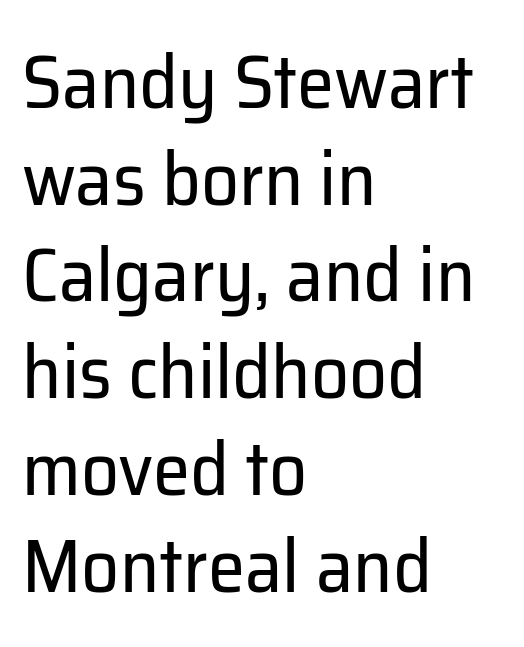
The image shows 75 px regular-weight sans-serif type, upright; set left-aligned, normal line spacing (1.29x), normal letter spacing, not underlined; low stroke contrast and a medium x-height.
